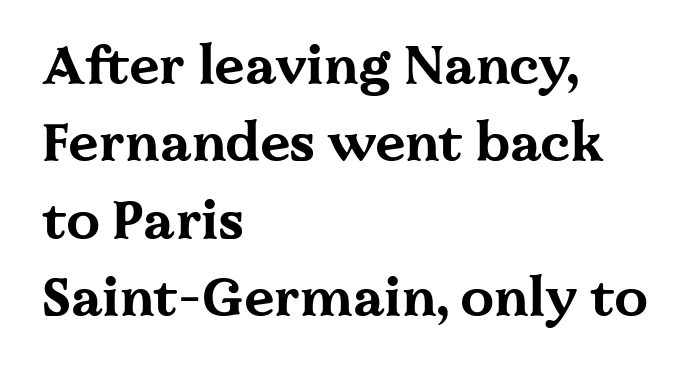
The image shows 53 px bold, wide serif type, upright; set left-aligned, normal line spacing (1.46x), normal letter spacing, not underlined; medium stroke contrast and a medium x-height.
